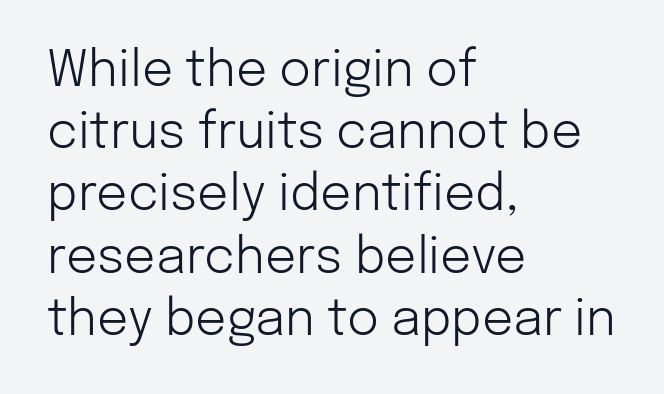
{"serif": "no", "italic": "no", "bold": "no", "weight": "light", "width": "normal", "stroke_contrast": "low", "x_height": "medium", "monospaced": "no", "underline": "no", "align": "left", "line_spacing": "normal", "line_spacing_ratio": 1.27, "letter_spacing": "normal", "letter_spacing_em": 0.0, "glyph_px": 49}
